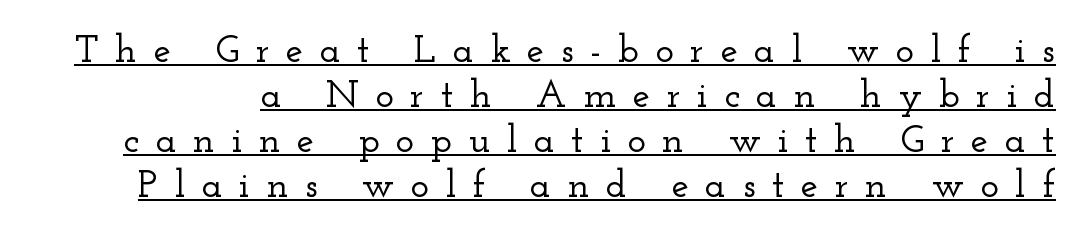
Does extra space separate the letters? Yes, quite a lot of it. Font category for this specimen: serif. Unlike italic type, these characters show no tilt at all. Is this a fixed-width face? No — the glyphs have proportional, varying widths. Vertical spacing — tight. The sample's only ornament is a line tracing under the words.
